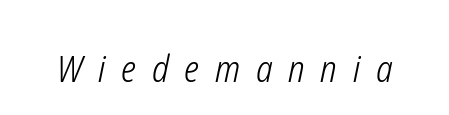
{"italic": "yes", "lean": "right", "slant_degrees": 12, "bold": "no", "weight": "light", "width": "condensed", "stroke_contrast": "low", "x_height": "medium", "monospaced": "no", "underline": "no", "letter_spacing": "wide", "letter_spacing_em": 0.44, "glyph_px": 36}
